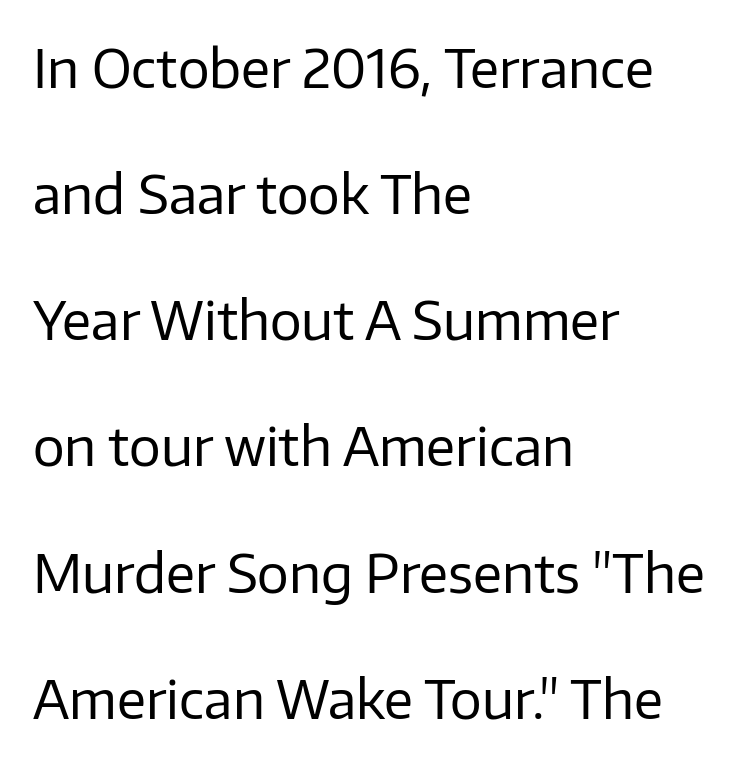
Regarding serifs, this sample does without them. The letters advance in unequal steps, a hallmark of proportional type. Nope, not italic — everything's standing straight. Caption: multi-line text, flush left, ragged right.
